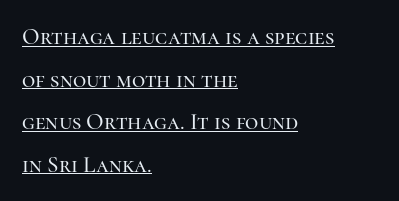
Layout note: lines flush left. Honestly, the underline is the first thing you notice here. Quick note: not italic, upright. Nobody touched the tracking dial on this one.
